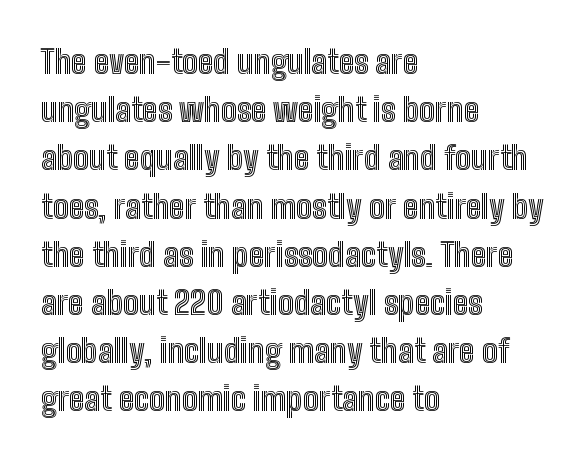
The block of text has a typical density, with ordinary space between rows. Ascenders rise straight up at ninety degrees. A typesetter would call this proportional, since set widths differ per character. The strip under each line holds only bare page. A typesetter would call this zero additional tracking.
